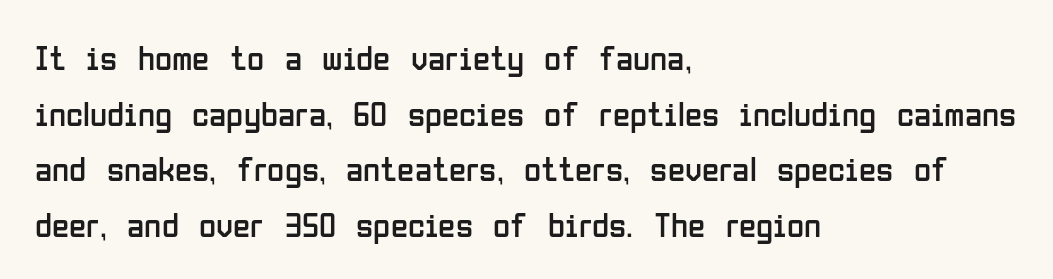
Q: Is the text bold? A: No.
Q: Is the text italic (slanted)? A: No, it is upright.
Q: Is the typeface a serif or a sans-serif typeface? A: Sans-serif.
Q: Is the text underlined? A: No.
Q: How is the paragraph aligned? A: Left-aligned.
Q: Is the spacing between letters normal or unusually wide? A: Normal.
Q: Is the spacing between lines tight, normal or loose? A: Normal.
Q: Width (condensed, normal, or wide)? A: Condensed.
Q: Stroke contrast? A: Low.
Q: x-height? A: Medium.
Q: Monospaced? A: No.
